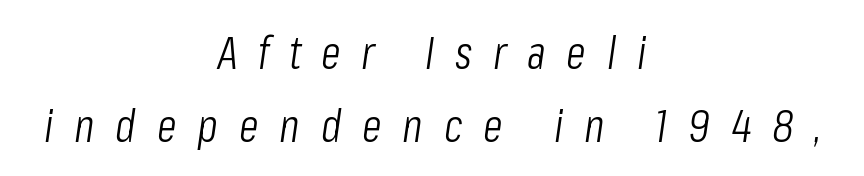
Q: Is the text bold? A: No.
Q: Is the text italic (slanted)? A: Yes, it leans right by about 8 degrees.
Q: Is the text underlined? A: No.
Q: How is the paragraph aligned? A: Centered.
Q: Is the spacing between letters normal or unusually wide? A: Unusually wide.
Q: Is the spacing between lines tight, normal or loose? A: Normal.
Q: Width (condensed, normal, or wide)? A: Condensed.
Q: Stroke contrast? A: Low.
Q: x-height? A: Medium.
Q: Monospaced? A: No.
